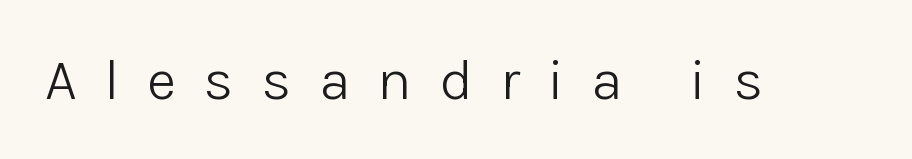
{"serif": "no", "italic": "no", "bold": "no", "weight": "light", "width": "normal", "stroke_contrast": "low", "x_height": "medium", "monospaced": "no", "underline": "no", "letter_spacing": "wide", "letter_spacing_em": 0.47, "glyph_px": 58}
